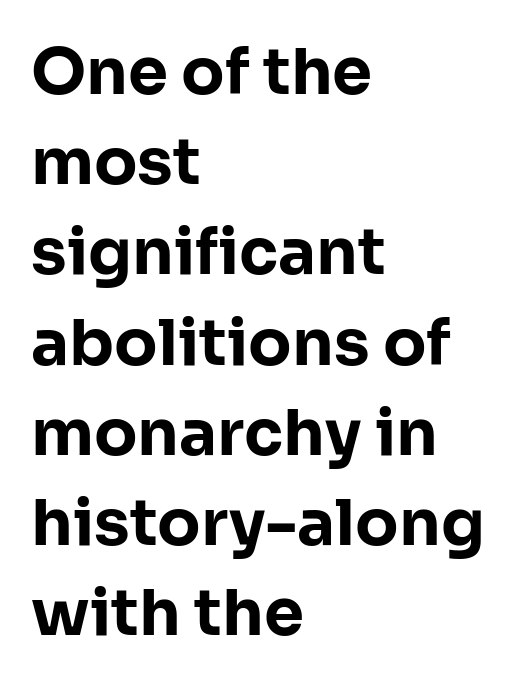
Q: Is the text bold? A: Yes.
Q: Is the text italic (slanted)? A: No, it is upright.
Q: Is the typeface a serif or a sans-serif typeface? A: Sans-serif.
Q: Is the text underlined? A: No.
Q: How is the paragraph aligned? A: Left-aligned.
Q: Is the spacing between letters normal or unusually wide? A: Normal.
Q: Is the spacing between lines tight, normal or loose? A: Normal.
Q: Width (condensed, normal, or wide)? A: Normal.
Q: Stroke contrast? A: Low.
Q: x-height? A: Medium.
Q: Monospaced? A: No.
